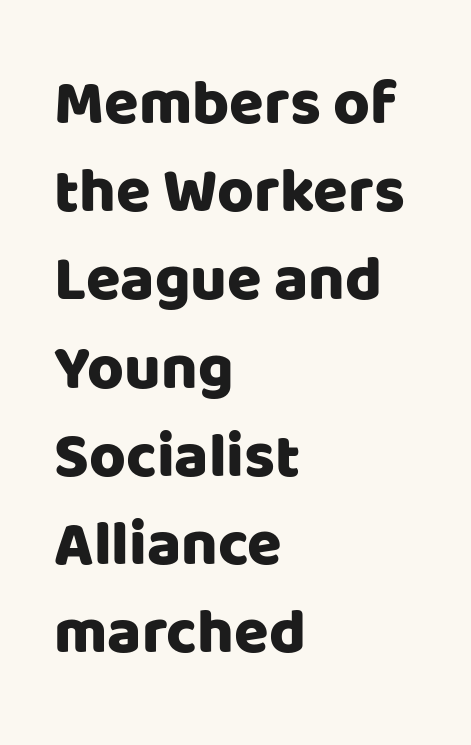
Q: Is the text italic (slanted)? A: No, it is upright.
Q: Is the typeface a serif or a sans-serif typeface? A: Sans-serif.
Q: Is the text underlined? A: No.
Q: How is the paragraph aligned? A: Left-aligned.
Q: Is the spacing between letters normal or unusually wide? A: Normal.
Q: Is the spacing between lines tight, normal or loose? A: Normal.
Q: Width (condensed, normal, or wide)? A: Normal.
Q: Stroke contrast? A: Low.
Q: x-height? A: Large.
Q: Monospaced? A: No.
